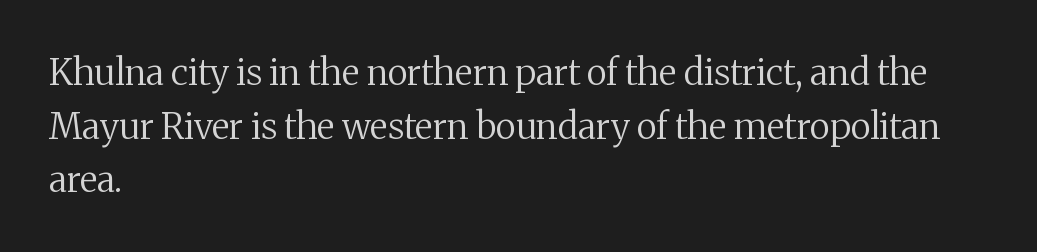
{"serif": "yes", "italic": "no", "bold": "no", "weight": "regular", "width": "normal", "stroke_contrast": "medium", "x_height": "medium", "monospaced": "no", "underline": "no", "align": "left", "line_spacing": "normal", "line_spacing_ratio": 1.49, "letter_spacing": "normal", "letter_spacing_em": 0.0, "glyph_px": 36}
